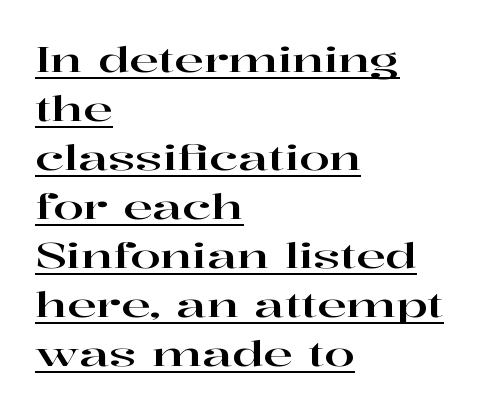
Q: Is the text italic (slanted)? A: No, it is upright.
Q: Is the typeface a serif or a sans-serif typeface? A: Serif.
Q: Is the text underlined? A: Yes.
Q: How is the paragraph aligned? A: Left-aligned.
Q: Is the spacing between letters normal or unusually wide? A: Normal.
Q: Is the spacing between lines tight, normal or loose? A: Normal.
Q: Width (condensed, normal, or wide)? A: Wide.
Q: Stroke contrast? A: High.
Q: x-height? A: Medium.
Q: Monospaced? A: No.
